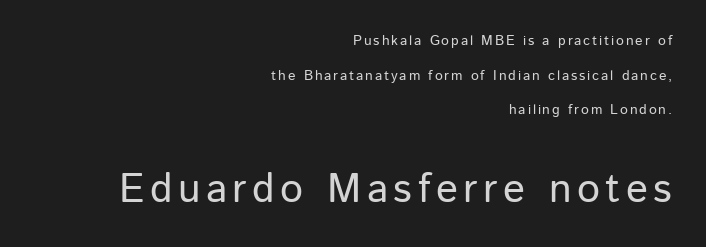
Italic? Not at all — the glyphs are vertical. Casual observation: everything's shoved over to the right. Observe the absence of serifs on each vertical stroke in this sample. Lines of text with bare space underneath.
